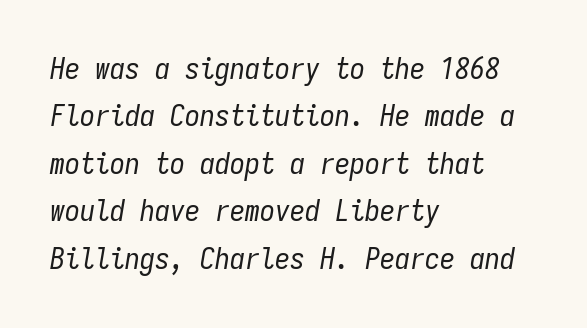
The image shows 30 px regular-weight, condensed type, italic (leaning right), monospaced; set left-aligned, normal line spacing (1.58x), normal letter spacing, not underlined; low stroke contrast and a medium x-height.
